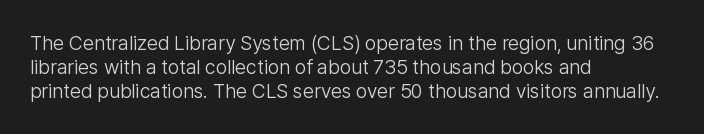
Q: Is the text bold? A: No.
Q: Is the text italic (slanted)? A: No, it is upright.
Q: Is the text underlined? A: No.
Q: How is the paragraph aligned? A: Left-aligned.
Q: Is the spacing between letters normal or unusually wide? A: Normal.
